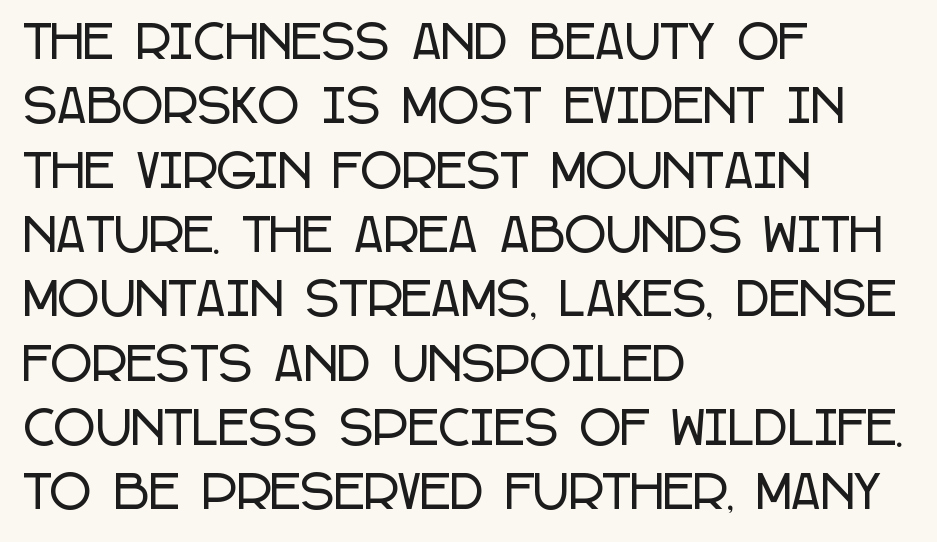
{"serif": "no", "italic": "no", "width": "condensed", "stroke_contrast": "low", "x_height": "large", "monospaced": "no", "underline": "no", "align": "left", "line_spacing": "normal", "line_spacing_ratio": 1.43, "letter_spacing": "normal", "letter_spacing_em": 0.0, "glyph_px": 45}
